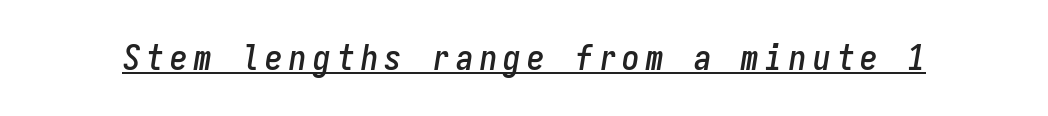
{"italic": "yes", "lean": "right", "slant_degrees": 9, "width": "condensed", "stroke_contrast": "low", "x_height": "medium", "monospaced": "yes", "underline": "yes", "glyph_px": 35}
